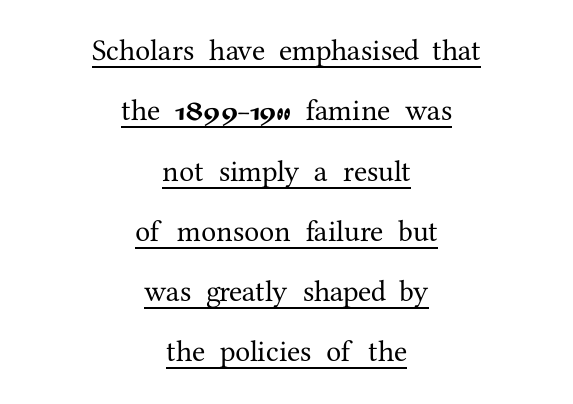
Posture: upright roman. Regarding leading, the lines here are spaced well apart. A student would call this center alignment; a typographer would say set centered. These lines are composed in type with serifs. Underlining? Definitely there. Varying glyph widths throughout — classic text-font behaviour.
